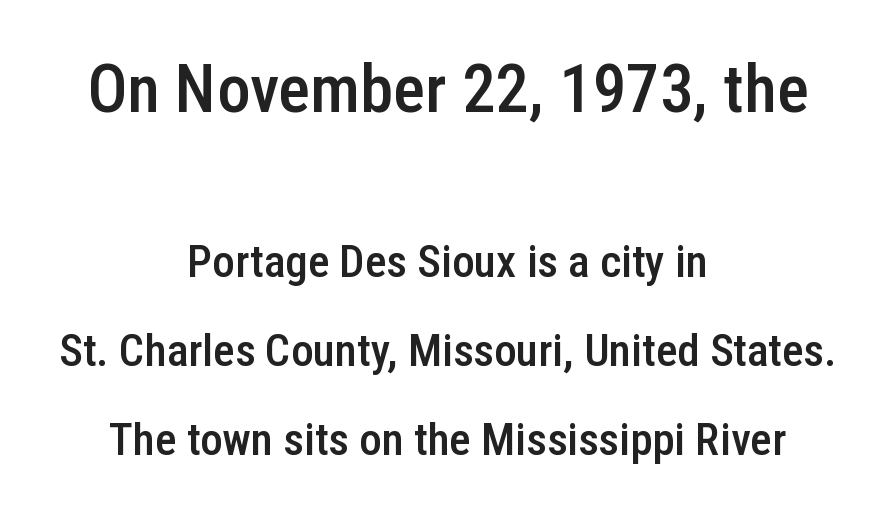
{"serif": "no", "italic": "no", "bold": "semi", "weight": "semibold", "width": "condensed", "stroke_contrast": "low", "x_height": "medium", "monospaced": "no", "underline": "no", "align": "center", "line_spacing": "loose", "line_spacing_ratio": 1.98, "letter_spacing": "normal", "letter_spacing_em": 0.0, "larger_block": "first", "size_ratio": 1.49, "glyph_px": 67}
